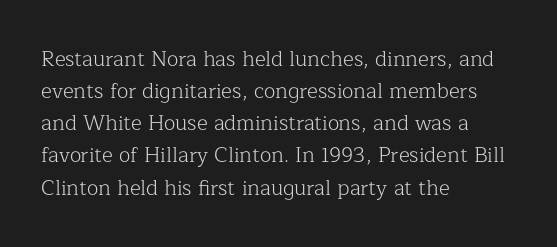
Is the block centered? No — it sits flush against the left margin. Honestly, the row spacing looks completely unremarkable. Check under the words: just untouched page. Ascenders rise straight up at ninety degrees. Nobody touched the tracking dial on this one.
